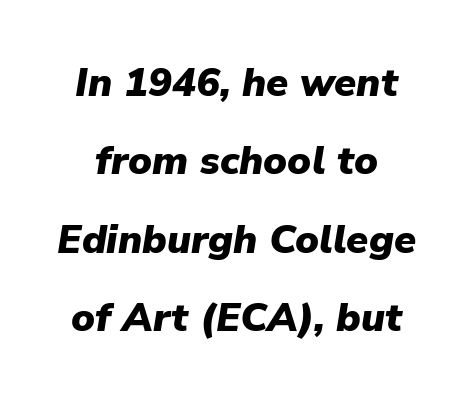
Q: Is the text bold? A: Yes.
Q: Is the text italic (slanted)? A: Yes, it leans right by about 9 degrees.
Q: Is the text underlined? A: No.
Q: Is the spacing between letters normal or unusually wide? A: Normal.
Q: Is the spacing between lines tight, normal or loose? A: Loose.
Q: Width (condensed, normal, or wide)? A: Normal.
Q: Stroke contrast? A: Low.
Q: x-height? A: Medium.
Q: Monospaced? A: No.
